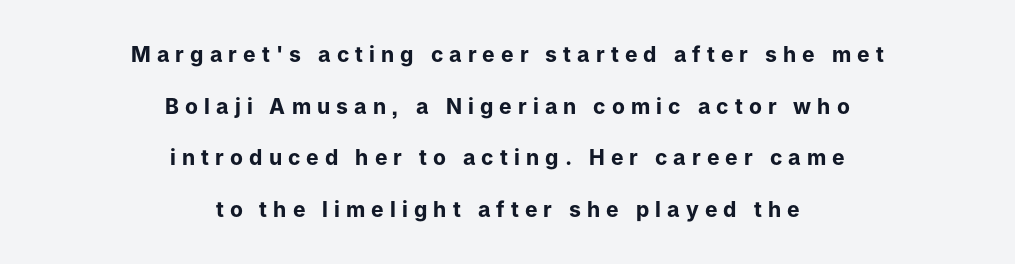
The image shows 21 px bold type, upright; set centered, loose line spacing (2.46x), unusually wide letter spacing (+0.29 em), not underlined.
